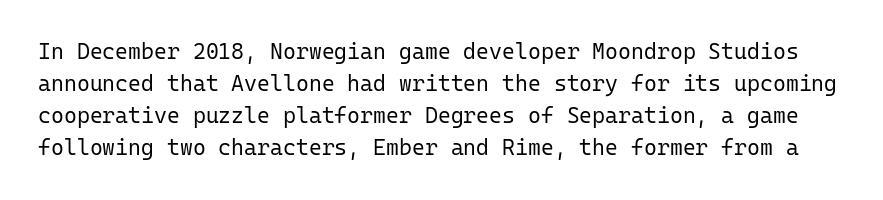
{"italic": "no", "bold": "no", "underline": "no", "line_spacing": "normal", "line_spacing_ratio": 1.46, "letter_spacing": "normal", "letter_spacing_em": 0.0, "glyph_px": 22}
